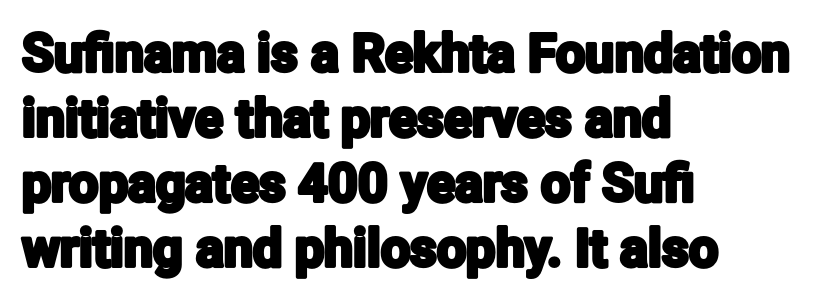
The face used here is a sans, in the tradition of grotesques and geometrics. Tracking value appears to be zero — textbook default spacing. Leading matches the norm, producing a regular column. Words float on clear page, feet unadorned. Spacing verdict: proportional, widths tailored to each character. Alignment: flush left.
